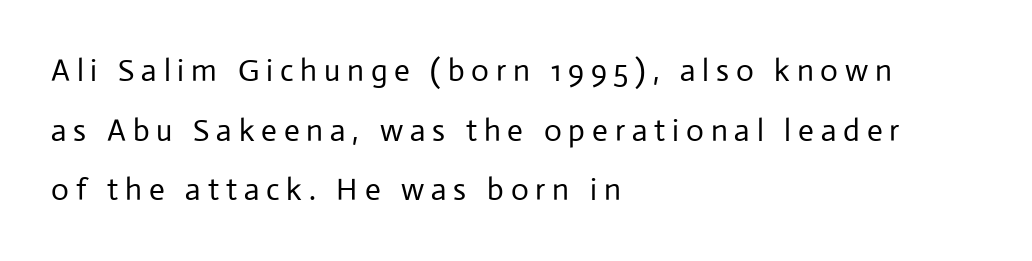
{"serif": "no", "italic": "no", "bold": "no", "weight": "regular", "width": "normal", "stroke_contrast": "low", "x_height": "medium", "monospaced": "no", "underline": "no", "align": "left", "line_spacing": "loose", "line_spacing_ratio": 1.92, "letter_spacing": "wide", "letter_spacing_em": 0.22, "glyph_px": 31}
